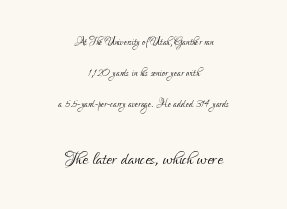
Two sizes are in play, and the larger belongs to the second block. One glance says open: line gaps are wider than usual. Check the space under the baseline: it is left empty. The weight would be labelled regular, book, light, or lighter still.
